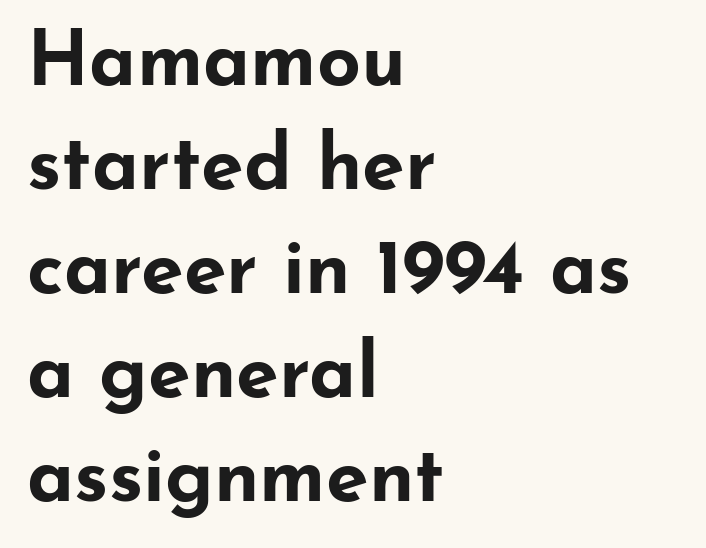
Q: Is the text bold? A: Yes.
Q: Is the text italic (slanted)? A: No, it is upright.
Q: Is the typeface a serif or a sans-serif typeface? A: Sans-serif.
Q: Is the text underlined? A: No.
Q: How is the paragraph aligned? A: Left-aligned.
Q: Is the spacing between letters normal or unusually wide? A: Normal.
Q: Is the spacing between lines tight, normal or loose? A: Normal.
Q: Width (condensed, normal, or wide)? A: Wide.
Q: Stroke contrast? A: Low.
Q: x-height? A: Small.
Q: Monospaced? A: No.
